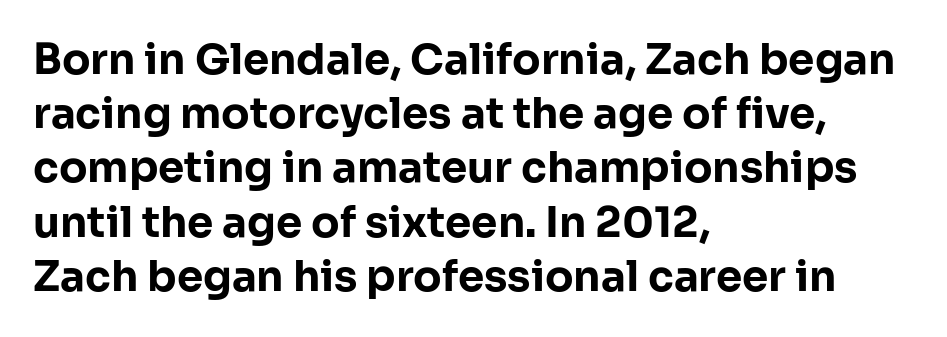
{"serif": "no", "italic": "no", "bold": "yes", "weight": "bold", "width": "normal", "stroke_contrast": "low", "x_height": "medium", "monospaced": "no", "underline": "no", "align": "left", "line_spacing": "normal", "line_spacing_ratio": 1.29, "letter_spacing": "normal", "letter_spacing_em": 0.0, "glyph_px": 42}
